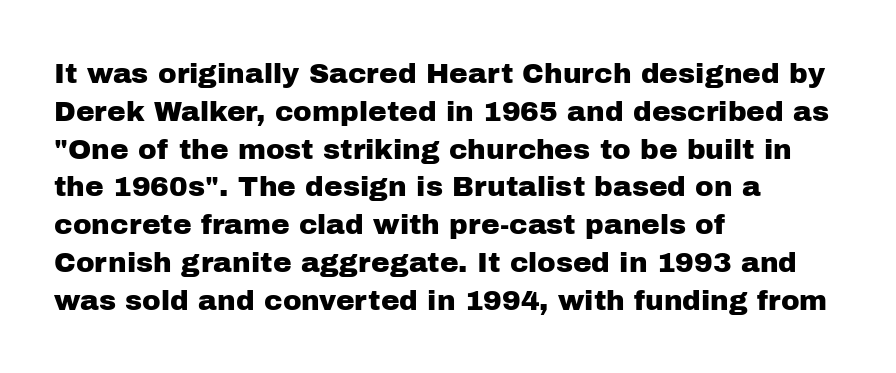
Posture: vertical. Standard letterfit; no display-style spreading of the glyphs. The zone under the glyphs is completely vacant. Each letter keeps its own natural width here, so spacing adapts to shape.
